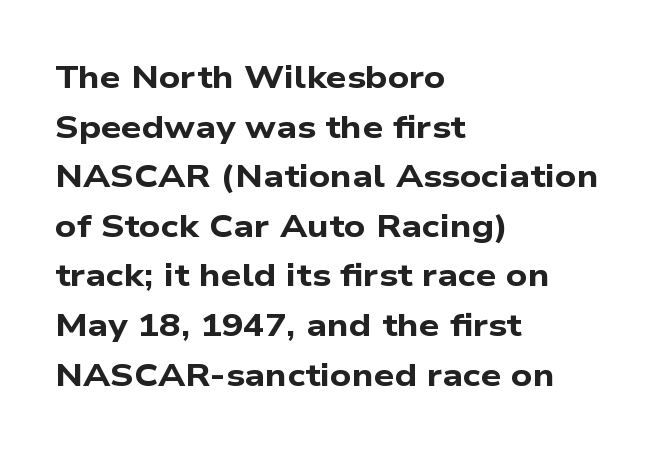
The image shows 32 px bold, wide sans-serif type; set left-aligned, normal line spacing (1.55x), normal letter spacing, not underlined; low stroke contrast and a medium x-height.
